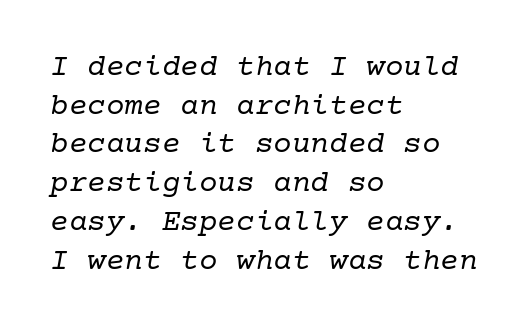
The image shows 31 px regular-weight serif type, italic (leaning right); set left-aligned, normal line spacing (1.25x), normal letter spacing, not underlined; low stroke contrast and a medium x-height.
